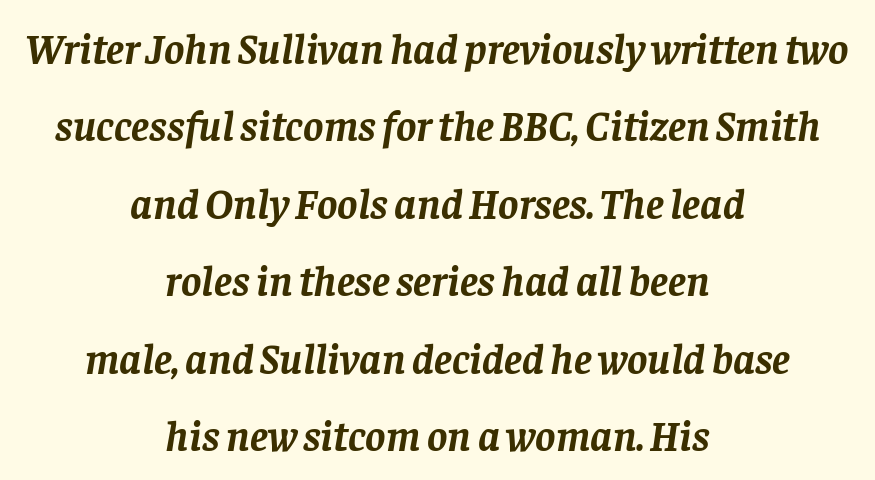
The face used here is rendered with its standard letterfit. Slanted lettering throughout. Line starts and ends both wander, symmetrically. Set as a true bold cut, around the 700 mark.
